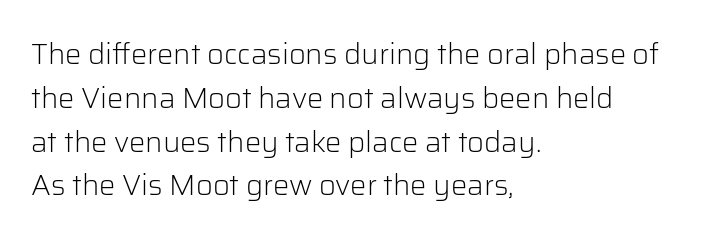
These glyphs show unthickened strokes, regular width or finer. The setting favours the left margin, as ordinary paragraphs usually do. These lines keep a tight, regular rhythm from letter to letter. The vertical gap from one line to the next is medium. Anything drawn beneath the words? Only blank space. The glyphs in this specimen are sans serif.
